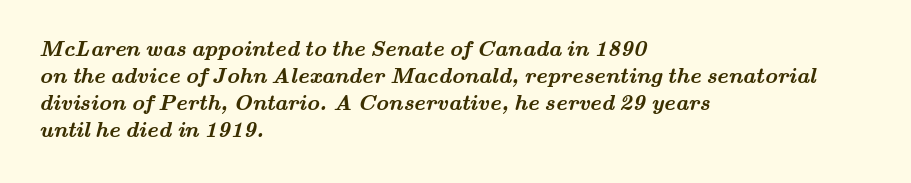
Q: Is the text bold? A: Yes.
Q: Is the text underlined? A: No.
Q: How is the paragraph aligned? A: Left-aligned.
Q: Is the spacing between letters normal or unusually wide? A: Normal.
